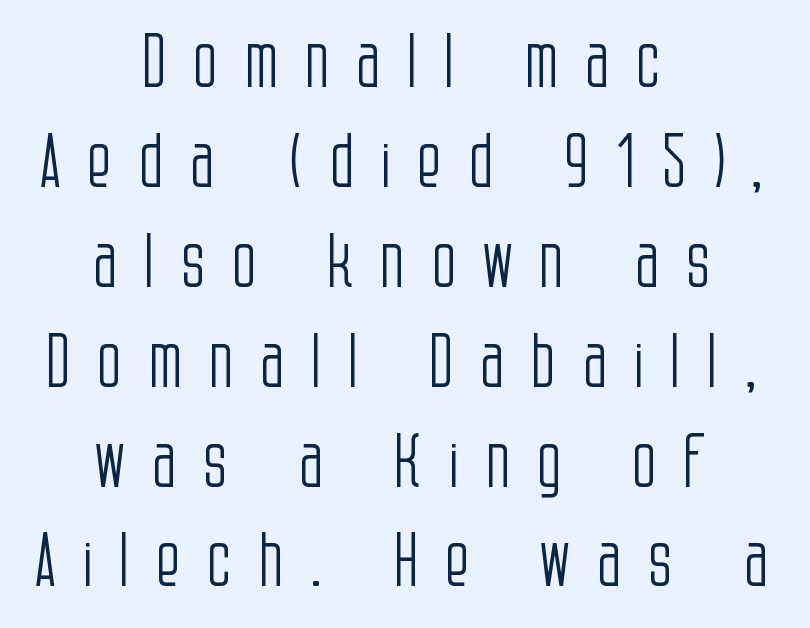
{"serif": "no", "italic": "no", "bold": "no", "weight": "light", "width": "condensed", "stroke_contrast": "low", "x_height": "large", "monospaced": "no", "underline": "no", "align": "center", "line_spacing": "normal", "line_spacing_ratio": 1.35, "letter_spacing": "wide", "letter_spacing_em": 0.35, "glyph_px": 74}
